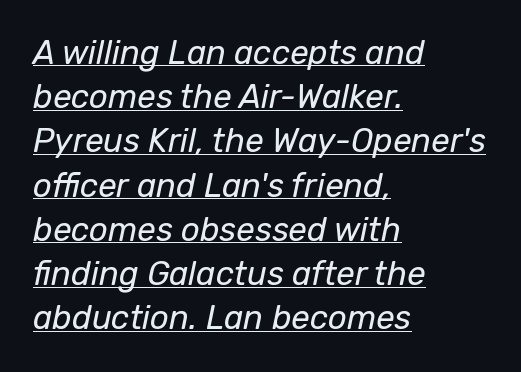
The image shows 33 px regular-weight type, italic (leaning right); set left-aligned, normal line spacing (1.34x), normal letter spacing, underlined; low stroke contrast and a medium x-height.
